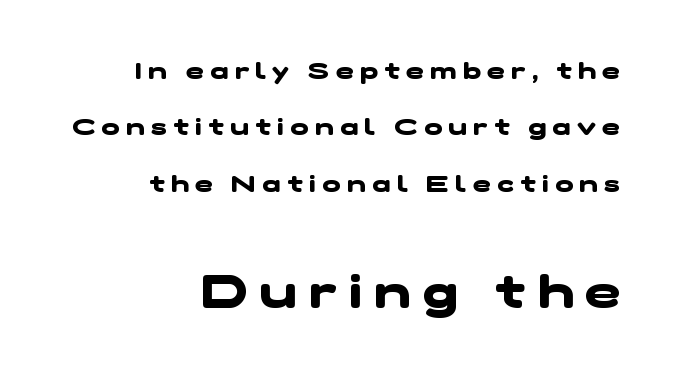
Q: Is the text bold? A: Yes.
Q: Is the typeface a serif or a sans-serif typeface? A: Sans-serif.
Q: Is the text underlined? A: No.
Q: How is the paragraph aligned? A: Right-aligned.
Q: Is the spacing between letters normal or unusually wide? A: Unusually wide.
Q: Is the spacing between lines tight, normal or loose? A: Loose.
Q: Which block of text is set in a larger size, the first (top) or the second (bottom)? A: The second (bottom) one.
Q: Width (condensed, normal, or wide)? A: Wide.
Q: Stroke contrast? A: Low.
Q: x-height? A: Medium.
Q: Monospaced? A: No.
